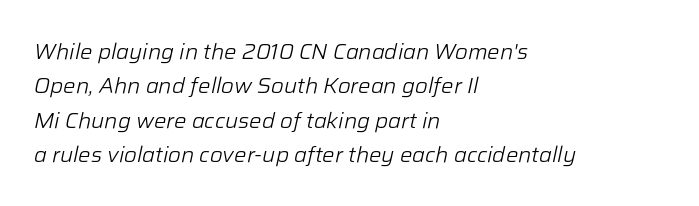
{"italic": "yes", "lean": "right", "slant_degrees": 12, "bold": "no", "underline": "no", "align": "left", "line_spacing": "normal", "line_spacing_ratio": 1.56, "letter_spacing": "normal", "letter_spacing_em": 0.0, "glyph_px": 22}
